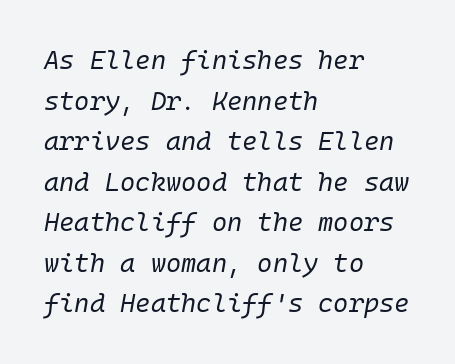
Q: Is the text bold? A: No.
Q: Is the text italic (slanted)? A: Yes, it leans right by about 10 degrees.
Q: Is the text underlined? A: No.
Q: How is the paragraph aligned? A: Left-aligned.
Q: Is the spacing between letters normal or unusually wide? A: Normal.
Q: Is the spacing between lines tight, normal or loose? A: Normal.
